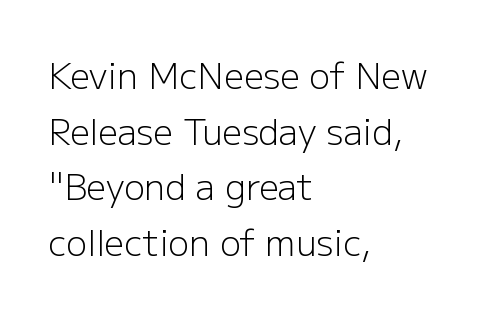
{"serif": "no", "italic": "no", "bold": "no", "weight": "light", "width": "normal", "stroke_contrast": "low", "x_height": "medium", "monospaced": "no", "underline": "no", "align": "left", "line_spacing": "normal", "line_spacing_ratio": 1.59, "letter_spacing": "normal", "letter_spacing_em": 0.0, "glyph_px": 35}
